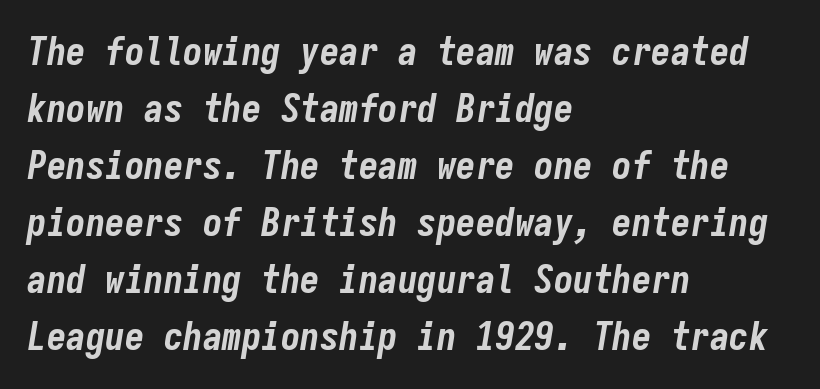
Q: Is the text bold? A: Yes.
Q: Is the text italic (slanted)? A: Yes, it leans right by about 9 degrees.
Q: Is the text underlined? A: No.
Q: How is the paragraph aligned? A: Left-aligned.
Q: Is the spacing between letters normal or unusually wide? A: Normal.
Q: Is the spacing between lines tight, normal or loose? A: Normal.
Q: Width (condensed, normal, or wide)? A: Condensed.
Q: Stroke contrast? A: Low.
Q: x-height? A: Medium.
Q: Monospaced? A: Yes.
